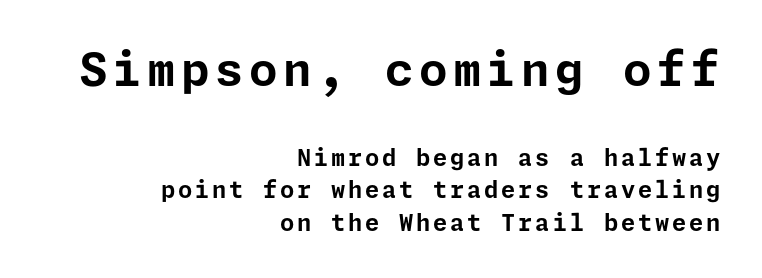
{"serif": "no", "italic": "no", "bold": "yes", "weight": "bold", "width": "normal", "stroke_contrast": "low", "x_height": "medium", "underline": "no", "align": "right", "line_spacing": "normal", "line_spacing_ratio": 1.41, "larger_block": "first", "size_ratio": 2.0, "glyph_px": 46}
